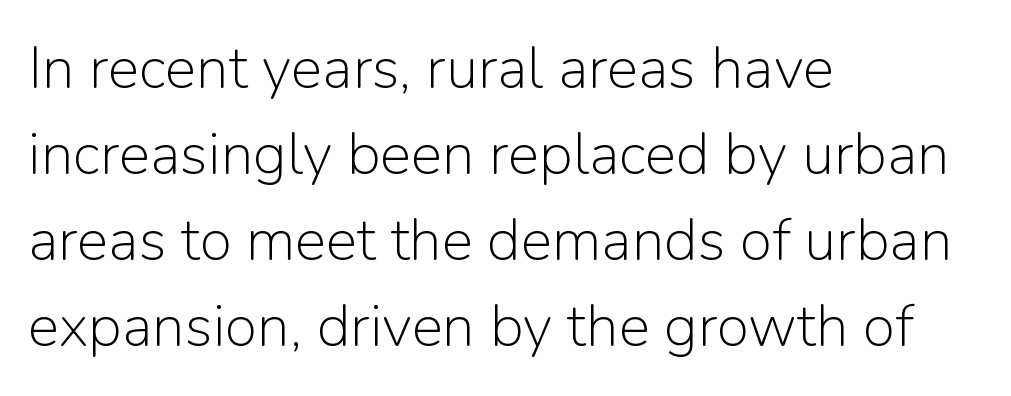
The image shows 59 px light sans-serif type, upright; set left-aligned, normal line spacing (1.46x), normal letter spacing, not underlined; low stroke contrast and a medium x-height.
